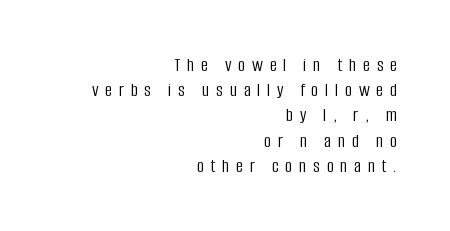
{"italic": "no", "bold": "no", "underline": "no", "align": "right", "line_spacing": "normal", "line_spacing_ratio": 1.26, "letter_spacing": "wide", "letter_spacing_em": 0.33, "glyph_px": 20}
